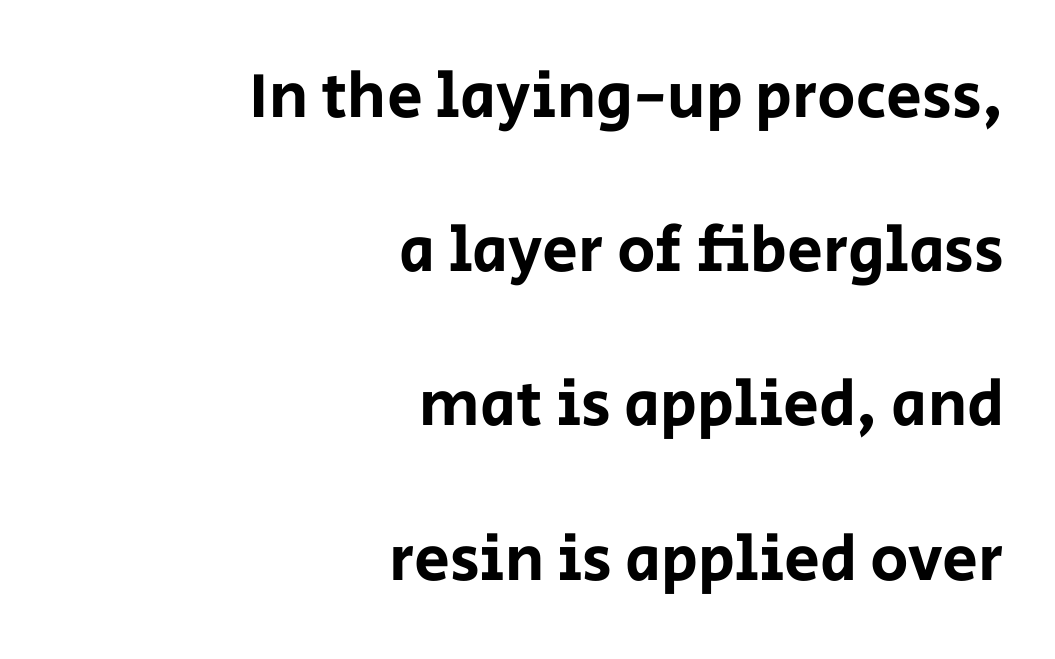
You could not count columns in this text — the font is proportionally spaced. Students, note that the glyphs here touch the page at normal intervals. Words float on clear page, feet unadorned. These lines are composed in type without serifs. The rag falls on the left side of this text block.
